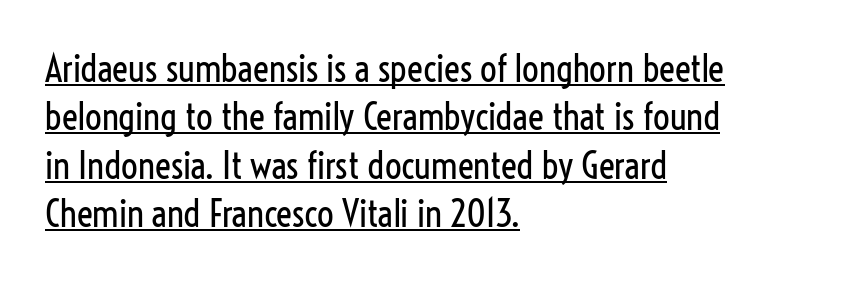
{"serif": "no", "italic": "no", "bold": "no", "weight": "regular", "width": "condensed", "stroke_contrast": "low", "x_height": "medium", "monospaced": "no", "underline": "yes", "align": "left", "line_spacing": "normal", "line_spacing_ratio": 1.31, "letter_spacing": "normal", "letter_spacing_em": 0.0, "glyph_px": 37}
